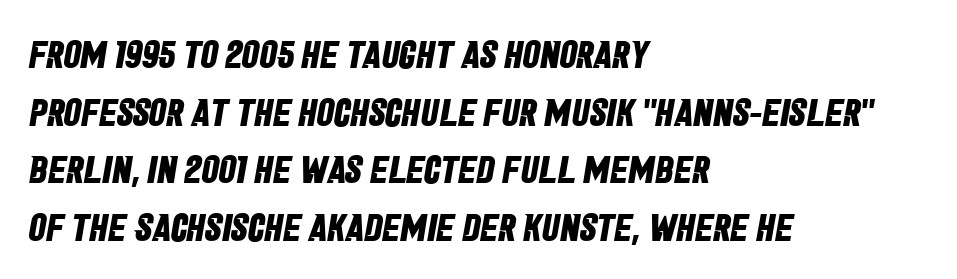
Q: Is the text bold? A: Yes.
Q: Is the typeface a serif or a sans-serif typeface? A: Sans-serif.
Q: Is the text underlined? A: No.
Q: How is the paragraph aligned? A: Left-aligned.
Q: Is the spacing between letters normal or unusually wide? A: Normal.
Q: Is the spacing between lines tight, normal or loose? A: Normal.
Q: Width (condensed, normal, or wide)? A: Condensed.
Q: Stroke contrast? A: Low.
Q: x-height? A: Large.
Q: Monospaced? A: No.
